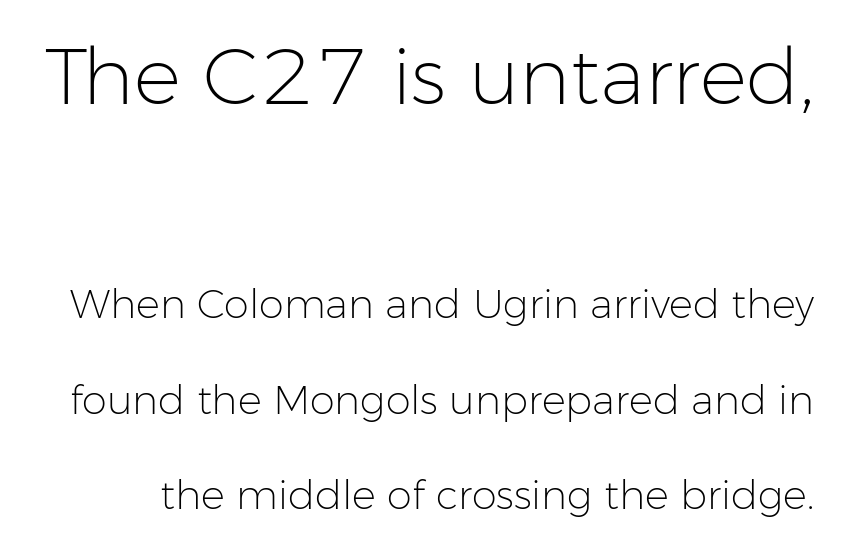
Q: Is the text bold? A: No.
Q: Is the text italic (slanted)? A: No, it is upright.
Q: Is the typeface a serif or a sans-serif typeface? A: Sans-serif.
Q: Is the text underlined? A: No.
Q: Is the spacing between letters normal or unusually wide? A: Normal.
Q: Is the spacing between lines tight, normal or loose? A: Loose.
Q: Which block of text is set in a larger size, the first (top) or the second (bottom)? A: The first (top) one.
Q: Width (condensed, normal, or wide)? A: Normal.
Q: Stroke contrast? A: Low.
Q: x-height? A: Medium.
Q: Monospaced? A: No.
